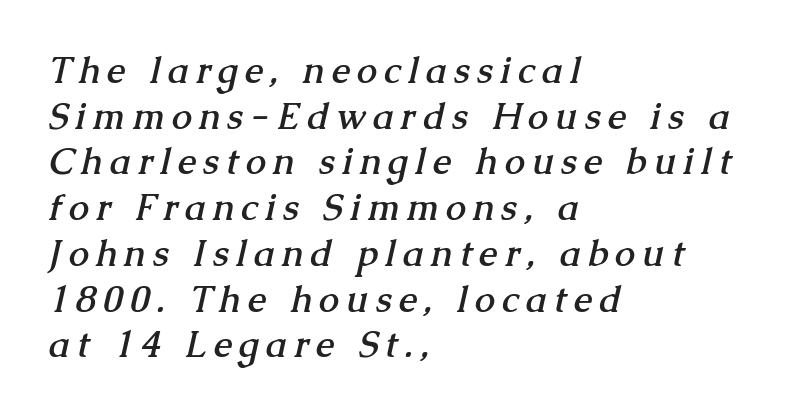
{"serif": "yes", "bold": "yes", "weight": "semibold", "width": "normal", "stroke_contrast": "medium", "x_height": "medium", "monospaced": "no", "underline": "no", "align": "left", "line_spacing": "normal", "line_spacing_ratio": 1.27, "letter_spacing": "wide", "letter_spacing_em": 0.21, "glyph_px": 36}
